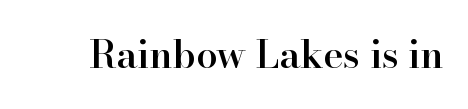
The image shows 38 px semibold serif type, upright; set normal letter spacing, not underlined; high stroke contrast and a small x-height.
